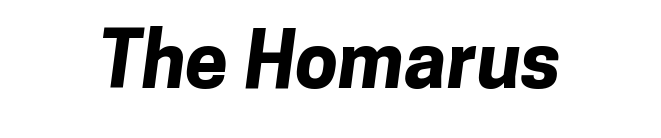
The image shows 77 px bold sans-serif type; set normal letter spacing, not underlined; low stroke contrast and a medium x-height.
